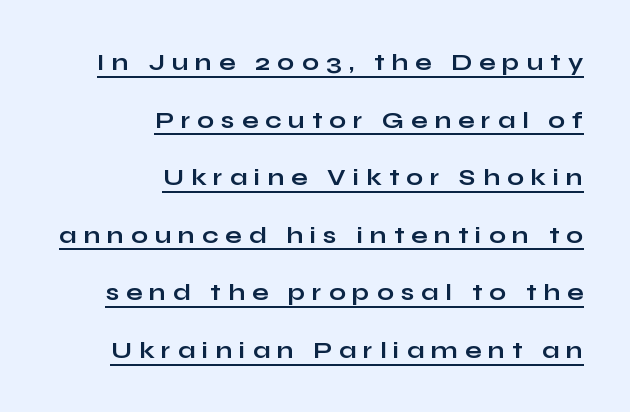
The image shows 24 px bold type, upright; set right-aligned, loose line spacing (2.4x), unusually wide letter spacing (+0.29 em), underlined.
